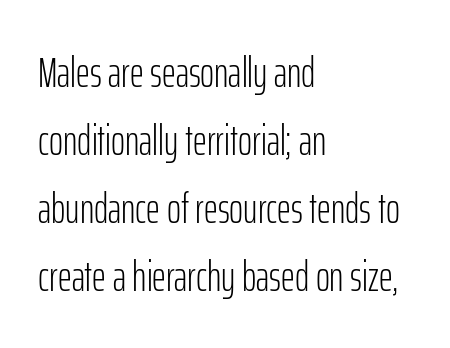
Q: Is the text bold? A: No.
Q: Is the text italic (slanted)? A: No, it is upright.
Q: Is the typeface a serif or a sans-serif typeface? A: Sans-serif.
Q: Is the text underlined? A: No.
Q: How is the paragraph aligned? A: Left-aligned.
Q: Is the spacing between letters normal or unusually wide? A: Normal.
Q: Is the spacing between lines tight, normal or loose? A: Normal.
Q: Width (condensed, normal, or wide)? A: Condensed.
Q: Stroke contrast? A: Low.
Q: x-height? A: Medium.
Q: Monospaced? A: No.
